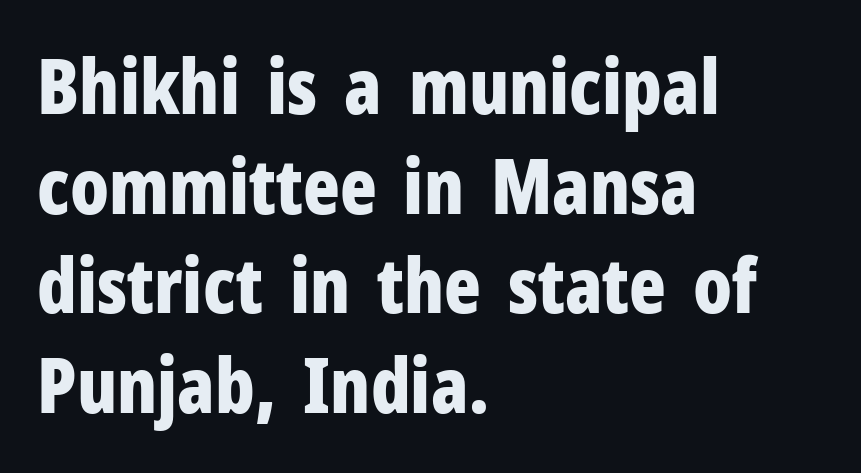
The image shows 76 px bold, condensed sans-serif type, upright; set left-aligned, normal line spacing (1.31x), normal letter spacing, not underlined; low stroke contrast and a medium x-height.
